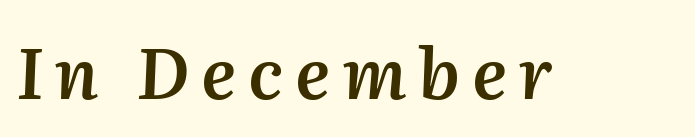
The image shows 70 px semibold type, italic (leaning right); set not underlined; medium stroke contrast and a medium x-height.
